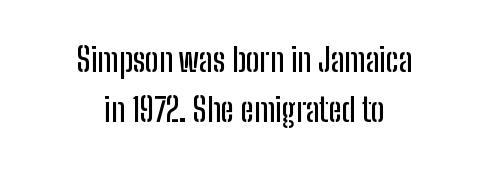
This rendering leaves character spacing at its baseline value. Each row of text sits above clean, open space. These lines are centered, leaving both edges ragged. A typesetter would call this proportional, since set widths differ per character.
